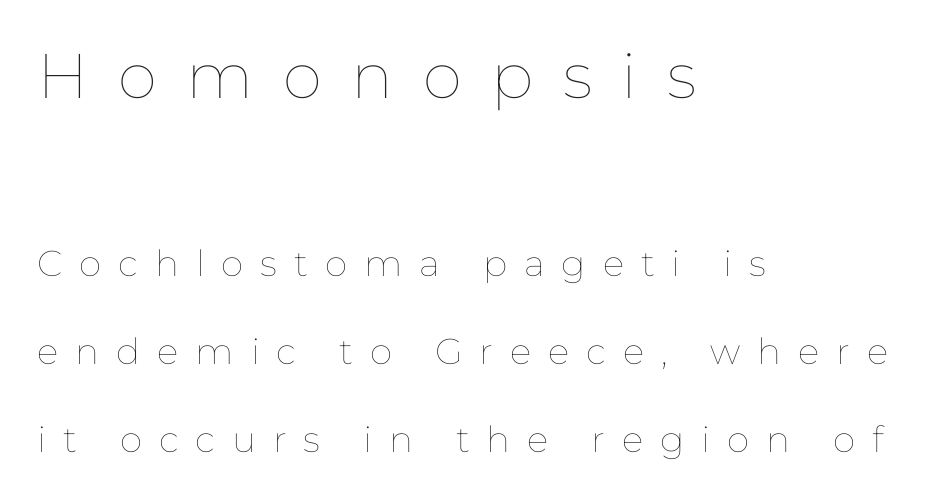
Q: Is the text bold? A: No.
Q: Is the text italic (slanted)? A: No, it is upright.
Q: Is the text underlined? A: No.
Q: How is the paragraph aligned? A: Left-aligned.
Q: Is the spacing between letters normal or unusually wide? A: Unusually wide.
Q: Is the spacing between lines tight, normal or loose? A: Loose.
Q: Which block of text is set in a larger size, the first (top) or the second (bottom)? A: The first (top) one.
Q: Width (condensed, normal, or wide)? A: Normal.
Q: Stroke contrast? A: Low.
Q: x-height? A: Medium.
Q: Monospaced? A: No.
